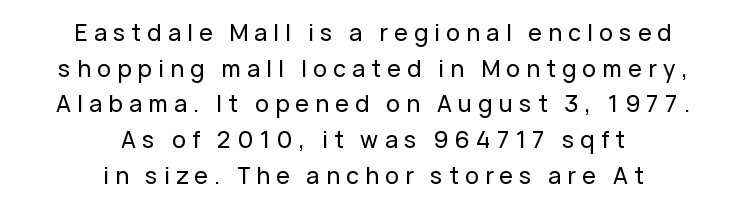
The image shows 23 px text type, upright; set centered, normal line spacing (1.55x), unusually wide letter spacing (+0.27 em), not underlined.
